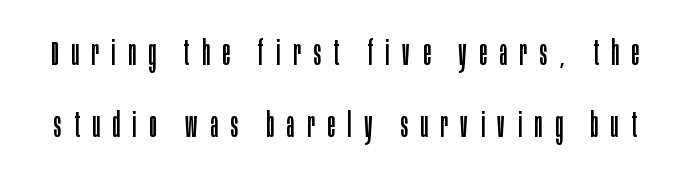
Are there feet on the stems? There aren't — it's a sans. Upright lettering throughout. Varying glyph widths throughout — classic text-font behaviour. The passage shown has open, widely tracked lettering throughout.
